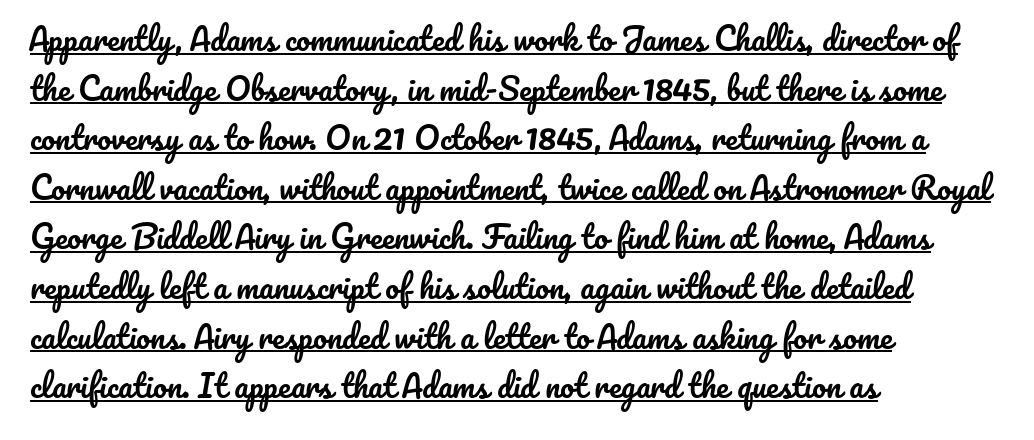
The image shows 31 px text type; set left-aligned, normal line spacing (1.6x), normal letter spacing, underlined; low stroke contrast and a small x-height.
